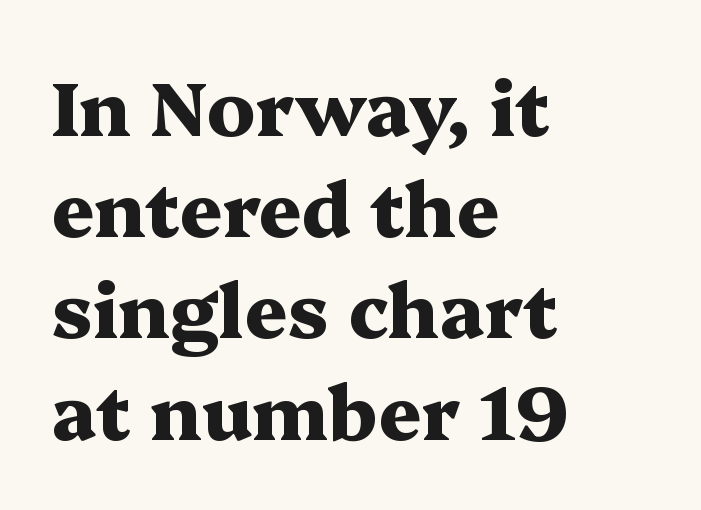
Q: Is the text bold? A: Yes.
Q: Is the text italic (slanted)? A: No, it is upright.
Q: Is the typeface a serif or a sans-serif typeface? A: Serif.
Q: Is the text underlined? A: No.
Q: How is the paragraph aligned? A: Left-aligned.
Q: Is the spacing between letters normal or unusually wide? A: Normal.
Q: Is the spacing between lines tight, normal or loose? A: Normal.
Q: Width (condensed, normal, or wide)? A: Wide.
Q: Stroke contrast? A: Medium.
Q: x-height? A: Medium.
Q: Monospaced? A: No.
